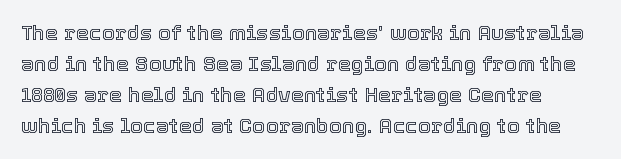
There is no visible air inserted between adjacent glyphs. Alignment: flush left. The words here are not underlined. The axis of the letterforms is exactly vertical. The designer left line spacing at the default.
